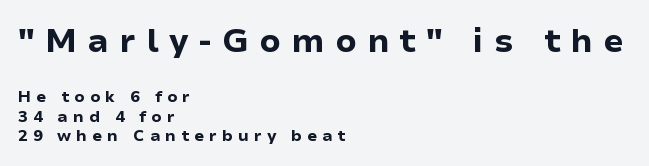
Q: Is the text bold? A: Yes.
Q: Is the text italic (slanted)? A: No, it is upright.
Q: Is the typeface a serif or a sans-serif typeface? A: Sans-serif.
Q: Is the text underlined? A: No.
Q: How is the paragraph aligned? A: Left-aligned.
Q: Is the spacing between letters normal or unusually wide? A: Unusually wide.
Q: Which block of text is set in a larger size, the first (top) or the second (bottom)? A: The first (top) one.
Q: Width (condensed, normal, or wide)? A: Normal.
Q: Stroke contrast? A: Low.
Q: x-height? A: Medium.
Q: Monospaced? A: No.
